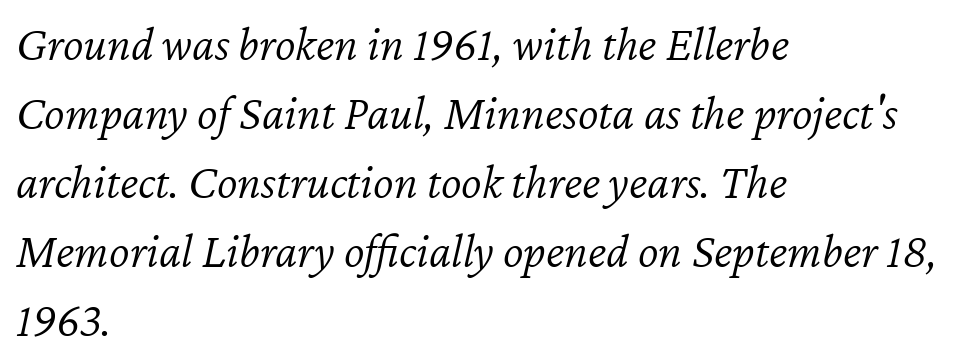
This sample has the flowing, uneven cadence of proportional lettering. Does extra space separate the letters? No, they use regular spacing. Italic: yes, the glyphs are oblique. Unbolded letterforms with no extra heft. Whoever set this chose a conventional vertical rhythm. Line starts are locked; line ends wander.
